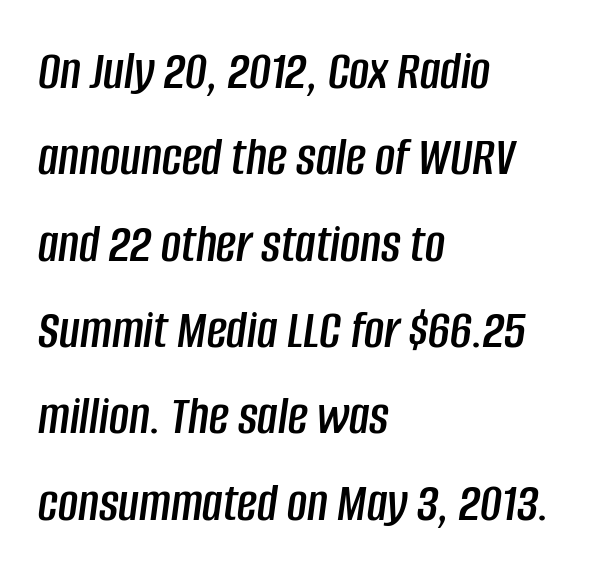
{"italic": "yes", "lean": "right", "slant_degrees": 8, "width": "condensed", "stroke_contrast": "low", "x_height": "large", "monospaced": "no", "underline": "no", "align": "left", "line_spacing": "normal", "line_spacing_ratio": 1.57, "letter_spacing": "normal", "letter_spacing_em": 0.0, "glyph_px": 55}
